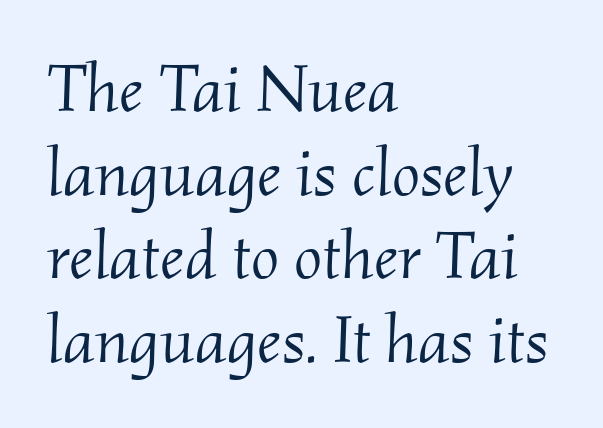
The image shows 67 px light serif type, italic (leaning right); set left-aligned, normal line spacing (1.25x), normal letter spacing, not underlined; medium stroke contrast and a small x-height.
